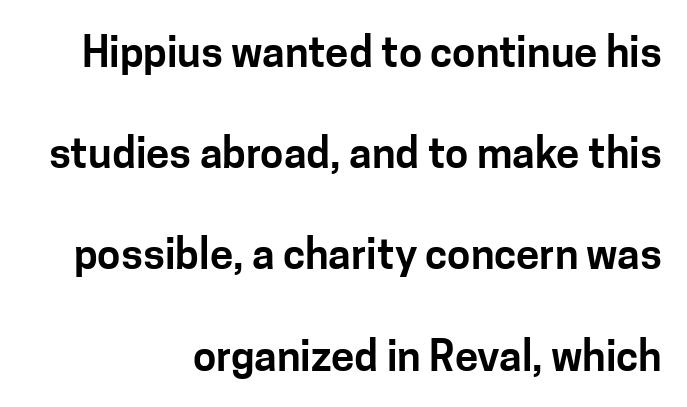
Q: Is the text italic (slanted)? A: No, it is upright.
Q: Is the typeface a serif or a sans-serif typeface? A: Sans-serif.
Q: Is the text underlined? A: No.
Q: How is the paragraph aligned? A: Right-aligned.
Q: Is the spacing between letters normal or unusually wide? A: Normal.
Q: Is the spacing between lines tight, normal or loose? A: Loose.
Q: Width (condensed, normal, or wide)? A: Normal.
Q: Stroke contrast? A: Low.
Q: x-height? A: Medium.
Q: Monospaced? A: No.
